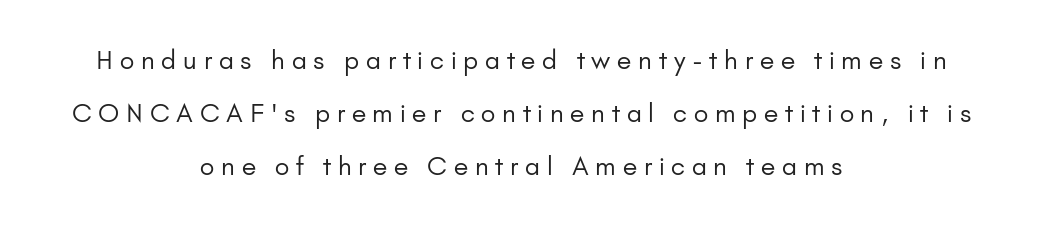
The image shows 25 px text type, upright; set centered, loose line spacing (2.13x), unusually wide letter spacing (+0.27 em), not underlined.
